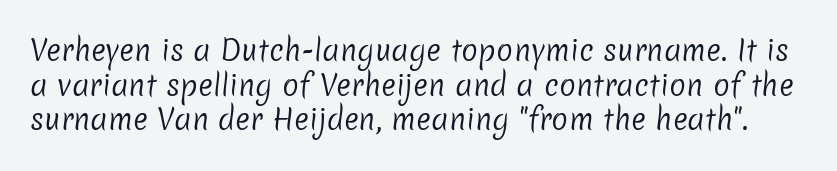
Q: Is the text bold? A: No.
Q: Is the typeface a serif or a sans-serif typeface? A: Sans-serif.
Q: Is the text underlined? A: No.
Q: Is the spacing between letters normal or unusually wide? A: Normal.
Q: Width (condensed, normal, or wide)? A: Normal.
Q: Stroke contrast? A: Low.
Q: x-height? A: Medium.
Q: Monospaced? A: No.
